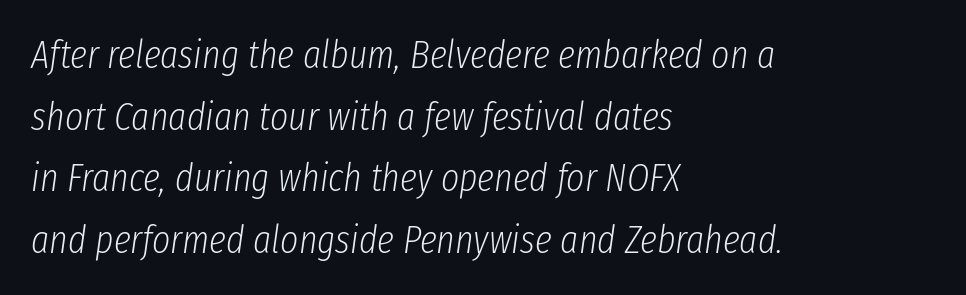
Q: Is the text bold? A: No.
Q: Is the text italic (slanted)? A: Yes, it leans right by about 8 degrees.
Q: Is the text underlined? A: No.
Q: How is the paragraph aligned? A: Left-aligned.
Q: Is the spacing between letters normal or unusually wide? A: Normal.
Q: Is the spacing between lines tight, normal or loose? A: Normal.
Q: Width (condensed, normal, or wide)? A: Condensed.
Q: Stroke contrast? A: Low.
Q: x-height? A: Medium.
Q: Monospaced? A: No.
